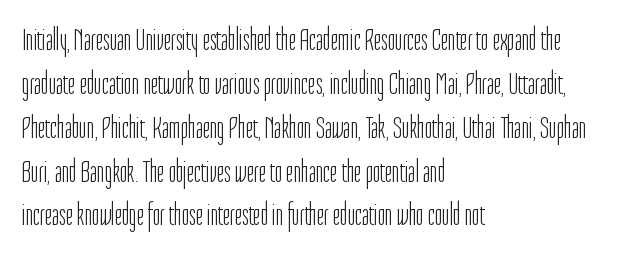
Has an underline been added? It has not. This rendering employs a face without finishing strokes, i.e., a sans-serif. The letters stand upright; this is a roman face. The cut favours lightness, reaching ordinary text weight at its darkest. Whoever set this chose a conventional vertical rhythm. This rendering uses left alignment, leaving the right contour irregular.
